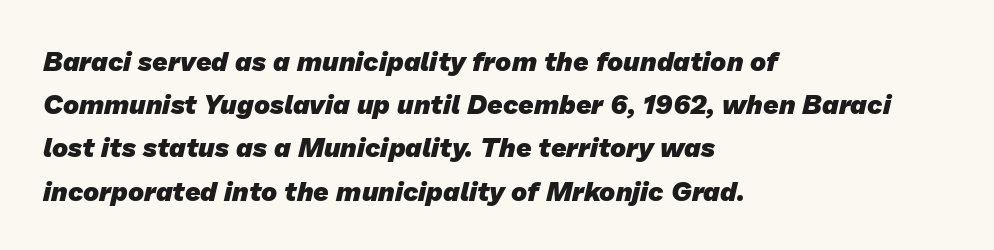
{"bold": "yes", "underline": "no", "align": "left", "line_spacing": "normal", "line_spacing_ratio": 1.6, "letter_spacing": "normal", "letter_spacing_em": 0.0, "glyph_px": 27}
